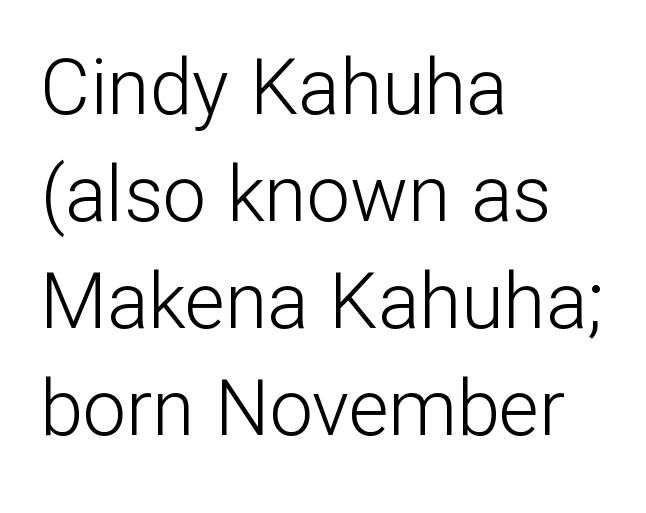
{"serif": "no", "italic": "no", "bold": "no", "weight": "light", "width": "normal", "stroke_contrast": "low", "x_height": "medium", "monospaced": "no", "underline": "no", "align": "left", "line_spacing": "normal", "line_spacing_ratio": 1.39, "letter_spacing": "normal", "letter_spacing_em": 0.0, "glyph_px": 77}
